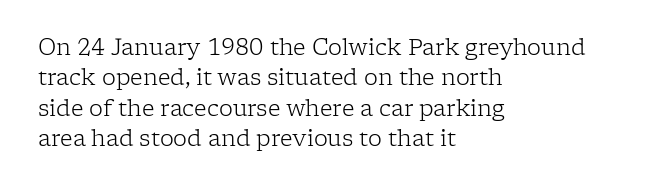
A quiet, ordinary-to-light weight characterises the typeface. The text block is weighted toward the left margin, trailing off unevenly rightward. This rendering leaves character spacing at its baseline value. Characters remain perfectly vertical along every line. The strip under each line holds only bare page.
